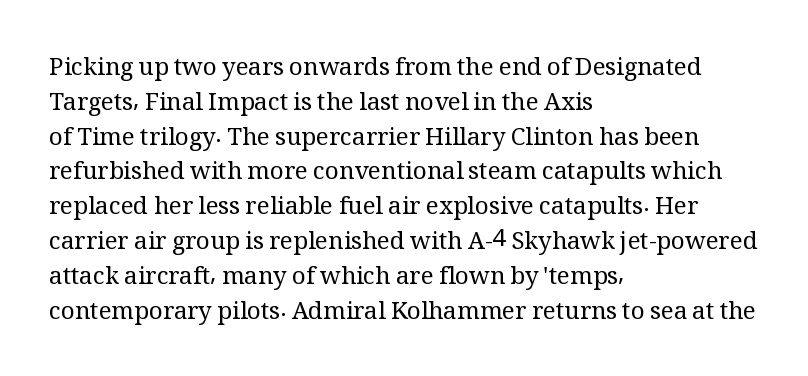
Summary of weight: not heavy and not bold. The passage shown stacks its lines at a standard gap. Upright lettering throughout. Tracking value appears to be zero — textbook default spacing.
